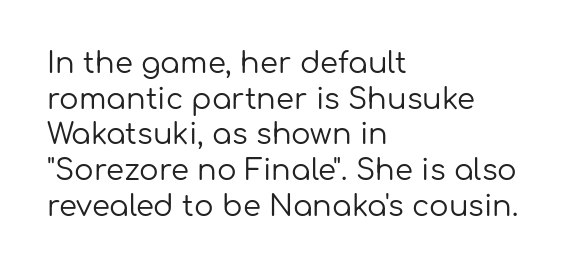
Q: Is the text bold? A: No.
Q: Is the text italic (slanted)? A: No, it is upright.
Q: Is the typeface a serif or a sans-serif typeface? A: Sans-serif.
Q: Is the text underlined? A: No.
Q: How is the paragraph aligned? A: Left-aligned.
Q: Is the spacing between letters normal or unusually wide? A: Normal.
Q: Width (condensed, normal, or wide)? A: Normal.
Q: Stroke contrast? A: Low.
Q: x-height? A: Medium.
Q: Monospaced? A: No.
